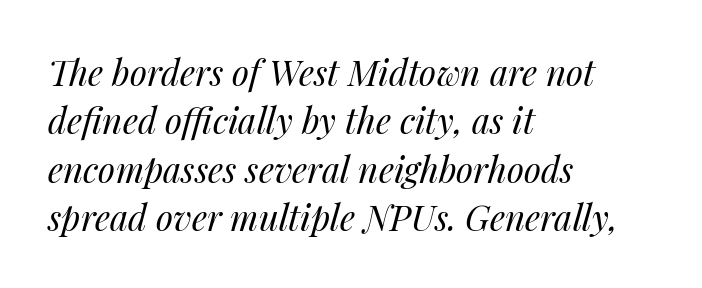
{"italic": "yes", "lean": "right", "slant_degrees": 14, "bold": "no", "weight": "regular", "width": "normal", "stroke_contrast": "medium", "x_height": "medium", "monospaced": "no", "underline": "no", "align": "left", "line_spacing": "normal", "line_spacing_ratio": 1.38, "letter_spacing": "normal", "letter_spacing_em": 0.0, "glyph_px": 35}
